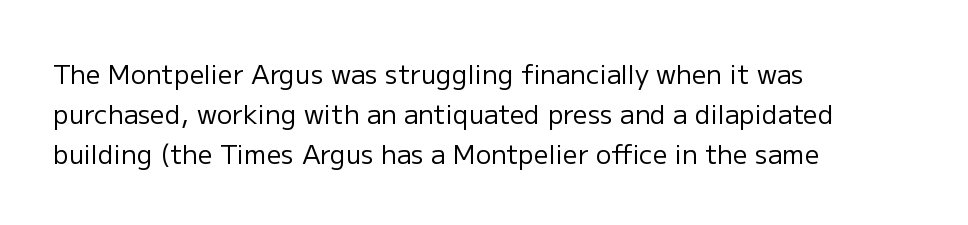
Nobody touched the tracking dial on this one. Line starts are locked; line ends wander. The block of text has a typical density, with ordinary space between rows. The glyphs are unaccompanied by any horizontal stroke below them. Notice how the stems are strictly vertical — no italics here. These glyphs show unthickened strokes, regular width or finer.
